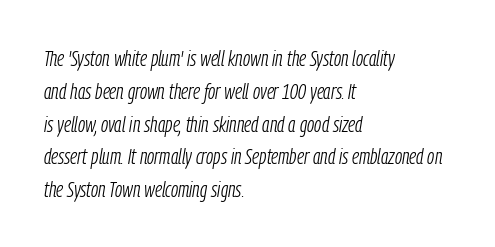
{"italic": "yes", "lean": "right", "slant_degrees": 9, "bold": "no", "underline": "no", "align": "left", "line_spacing": "normal", "line_spacing_ratio": 1.49, "letter_spacing": "normal", "letter_spacing_em": 0.0, "glyph_px": 22}
